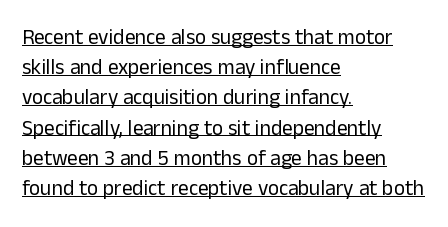
The image shows 21 px text type, upright; set left-aligned, normal line spacing (1.44x), normal letter spacing, underlined.
